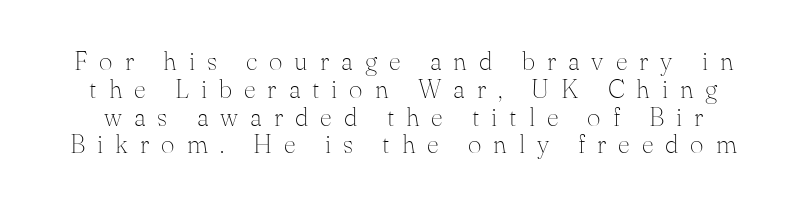
Check under the words: just untouched page. These lines were composed using upright roman letters. No extra ink here — the face is not bold. The type is letterspaced generously, with wide tracking. Interline gaps are noticeably narrow in this sample.
